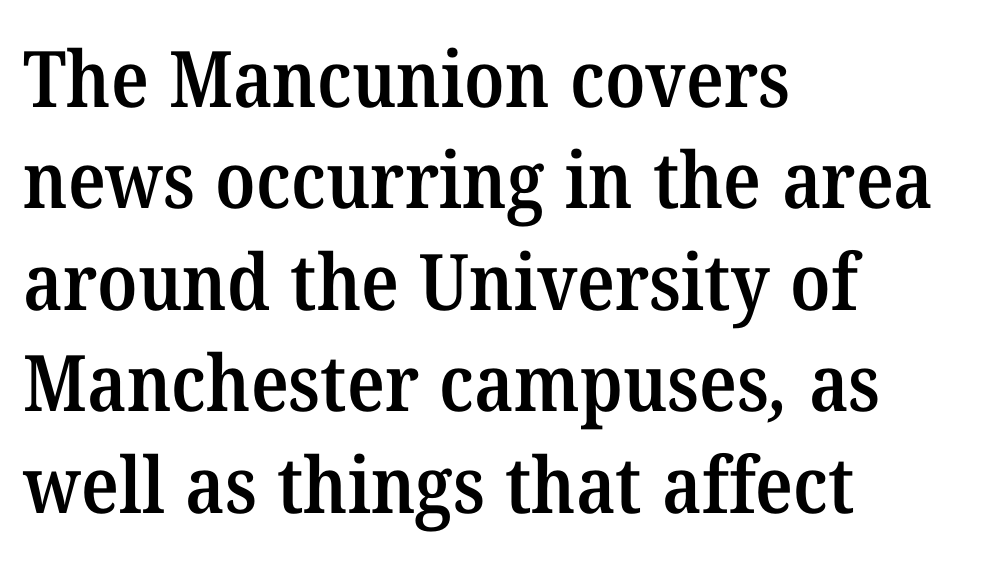
The image shows 78 px semibold serif type; set left-aligned, normal line spacing (1.3x), normal letter spacing, not underlined; medium stroke contrast and a medium x-height.
